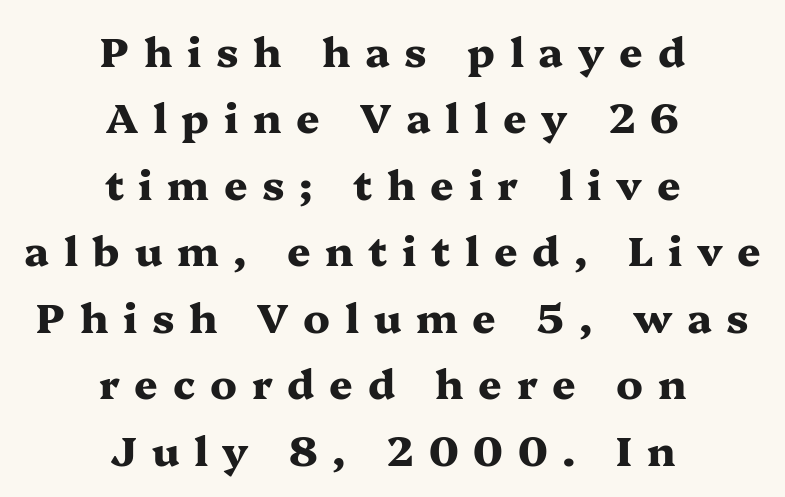
Q: Is the text bold? A: Yes.
Q: Is the text italic (slanted)? A: No, it is upright.
Q: Is the typeface a serif or a sans-serif typeface? A: Serif.
Q: Is the text underlined? A: No.
Q: How is the paragraph aligned? A: Centered.
Q: Is the spacing between letters normal or unusually wide? A: Unusually wide.
Q: Is the spacing between lines tight, normal or loose? A: Normal.
Q: Width (condensed, normal, or wide)? A: Wide.
Q: Stroke contrast? A: Medium.
Q: x-height? A: Medium.
Q: Monospaced? A: No.
